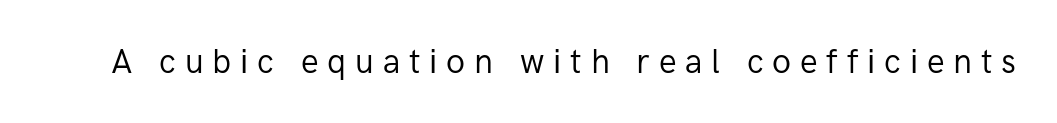
The image shows 33 px regular-weight sans-serif type, upright; set unusually wide letter spacing (+0.27 em), not underlined; low stroke contrast and a medium x-height.
